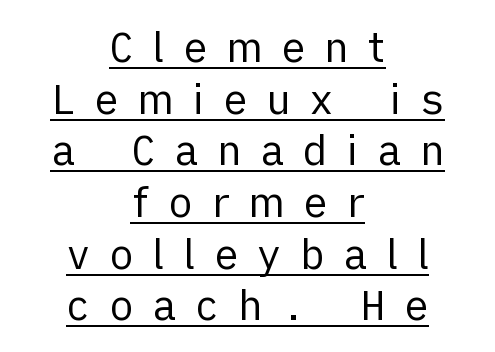
Q: Is the text bold? A: No.
Q: Is the text italic (slanted)? A: No, it is upright.
Q: Is the typeface a serif or a sans-serif typeface? A: Sans-serif.
Q: Is the text underlined? A: Yes.
Q: How is the paragraph aligned? A: Centered.
Q: Is the spacing between letters normal or unusually wide? A: Unusually wide.
Q: Is the spacing between lines tight, normal or loose? A: Normal.
Q: Width (condensed, normal, or wide)? A: Normal.
Q: Stroke contrast? A: Low.
Q: x-height? A: Medium.
Q: Monospaced? A: No.
